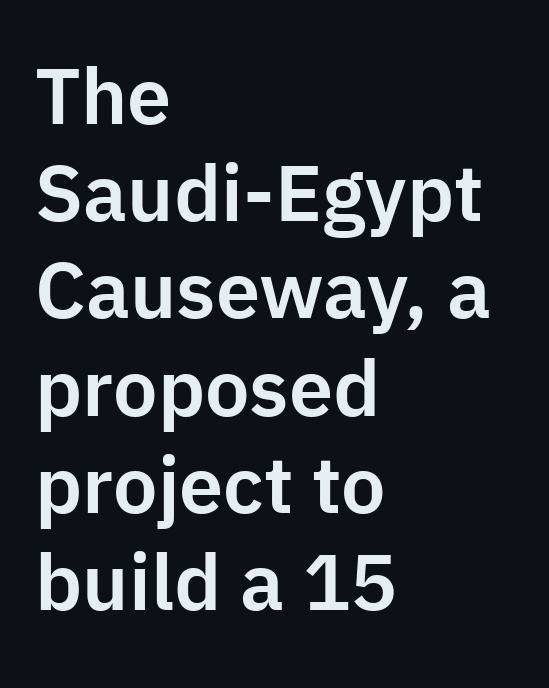
{"serif": "no", "italic": "no", "width": "normal", "stroke_contrast": "low", "x_height": "medium", "monospaced": "no", "underline": "no", "align": "left", "line_spacing_ratio": 1.23, "letter_spacing": "normal", "letter_spacing_em": 0.0, "glyph_px": 79}
